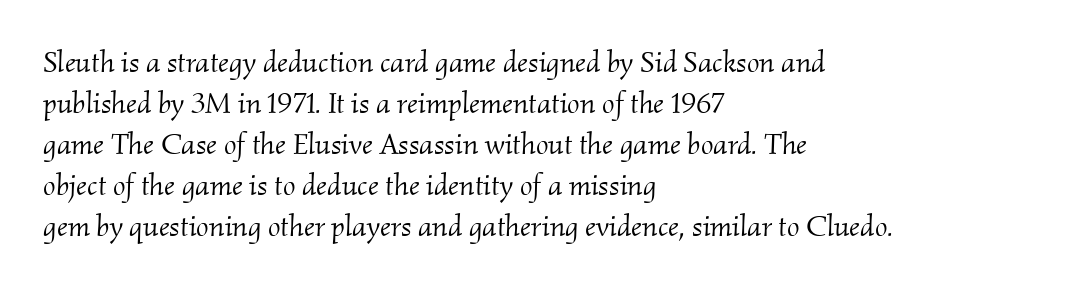
{"serif": "yes", "italic": "yes", "lean": "right", "slant_degrees": 2, "bold": "no", "weight": "light", "width": "normal", "stroke_contrast": "medium", "x_height": "small", "monospaced": "no", "underline": "no", "align": "left", "line_spacing": "normal", "line_spacing_ratio": 1.37, "letter_spacing": "normal", "letter_spacing_em": 0.0, "glyph_px": 30}
